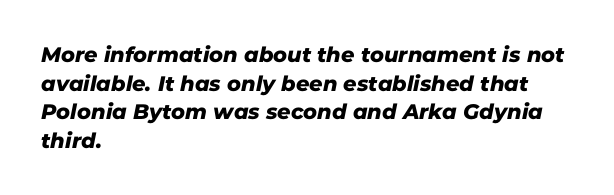
If you drew a ruler down the left edge, every line would touch it. Lines of text with bare space underneath. Regarding leading, the lines here are spaced in the standard way. Standard letterfit; no display-style spreading of the glyphs.
